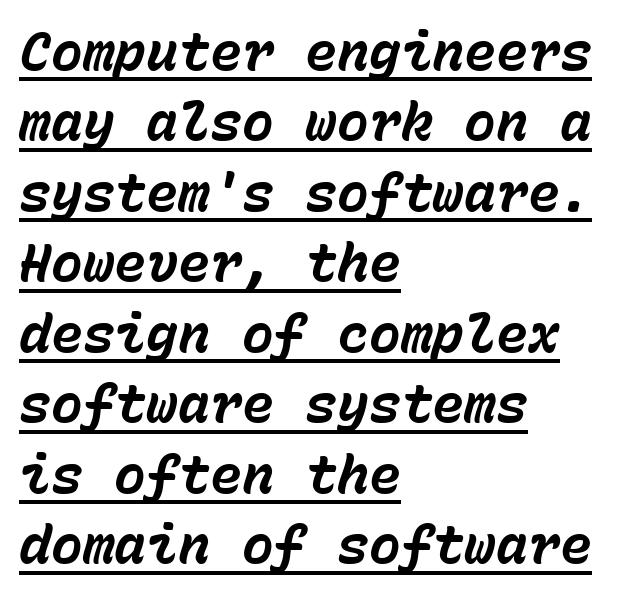
{"italic": "yes", "lean": "right", "slant_degrees": 15, "bold": "yes", "weight": "bold", "width": "normal", "stroke_contrast": "low", "x_height": "medium", "monospaced": "yes", "underline": "yes", "align": "left", "line_spacing": "normal", "line_spacing_ratio": 1.33, "letter_spacing": "normal", "letter_spacing_em": 0.0, "glyph_px": 53}
